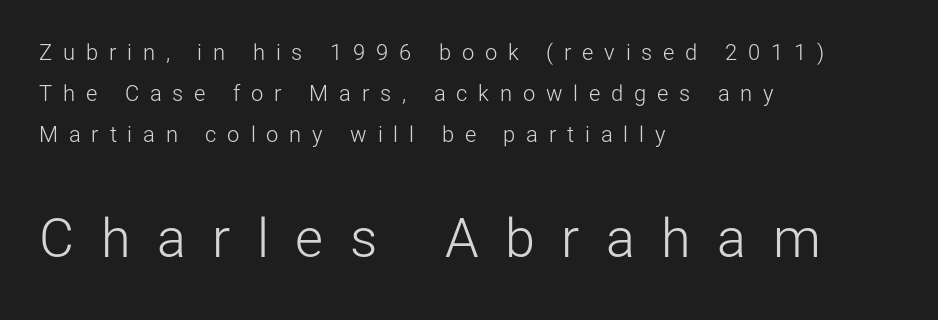
{"serif": "no", "italic": "no", "bold": "no", "weight": "light", "width": "normal", "stroke_contrast": "low", "x_height": "medium", "monospaced": "no", "underline": "no", "align": "left", "line_spacing_ratio": 1.87, "letter_spacing": "wide", "letter_spacing_em": 0.49, "larger_block": "second", "size_ratio": 2.45, "glyph_px": 54}
